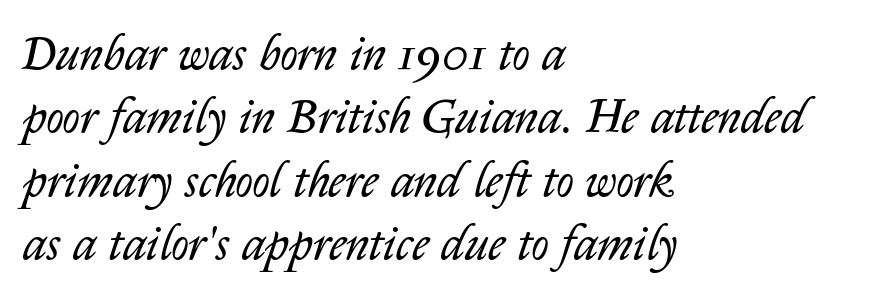
Heft: none added — not bold. The face used here is proportionally spaced, like ordinary book or web type. Regarding leading, the lines here are spaced in the standard way. Honestly, the letter spacing is just normal — you wouldn't notice it. Characters are canted at an angle relative to the baseline's perpendicular. In CSS terms this would be text-align: left.
